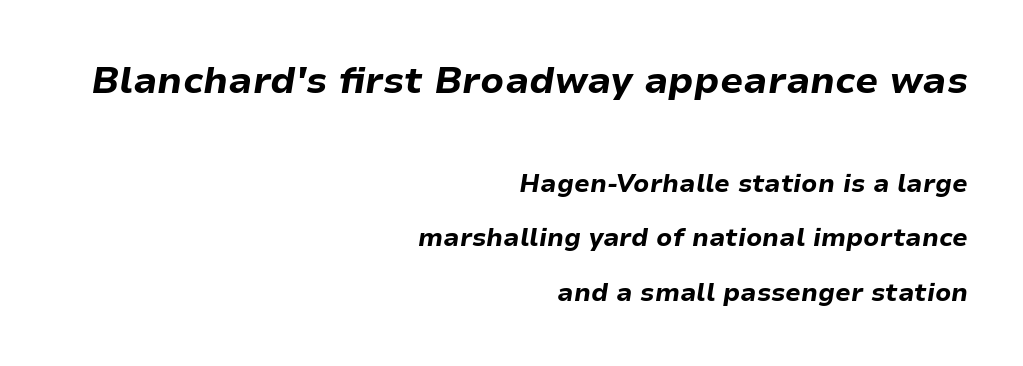
The image shows 37 px bold type, italic (leaning right); set right-aligned, loose line spacing (2.19x), normal letter spacing, not underlined; the first (top) block is 1.48x larger; low stroke contrast and a medium x-height.
